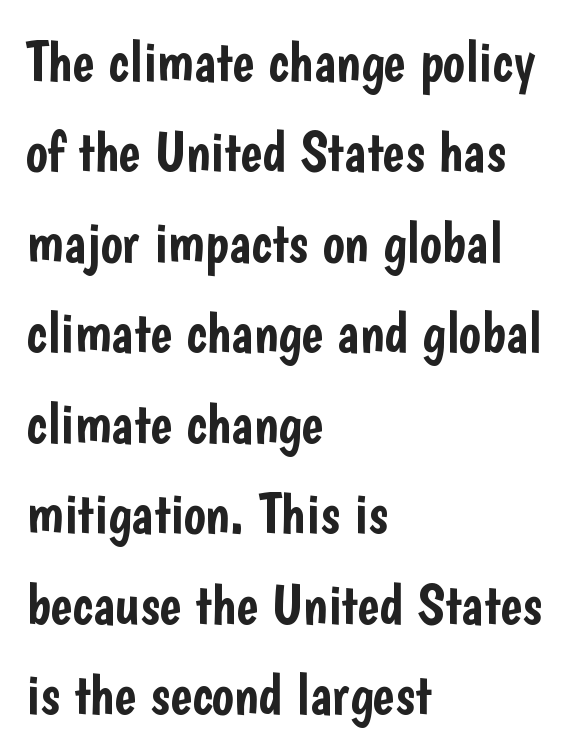
The image shows 58 px condensed sans-serif type, upright; set left-aligned, normal line spacing (1.56x), normal letter spacing, not underlined; low stroke contrast and a medium x-height.
